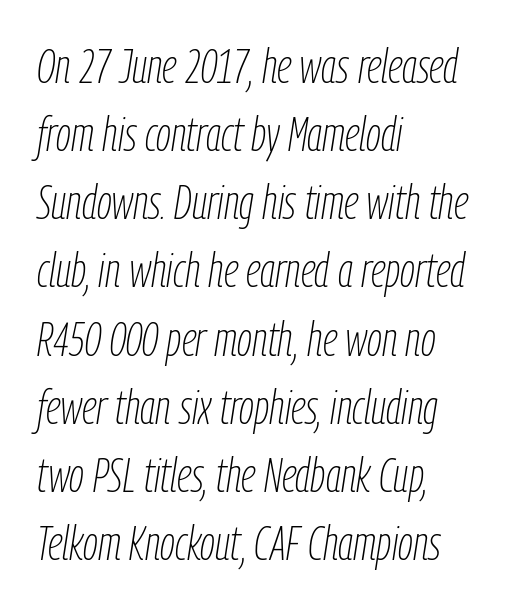
The image shows 47 px thin, condensed type, italic (leaning right); set left-aligned, normal line spacing (1.45x), normal letter spacing, not underlined; low stroke contrast and a medium x-height.
